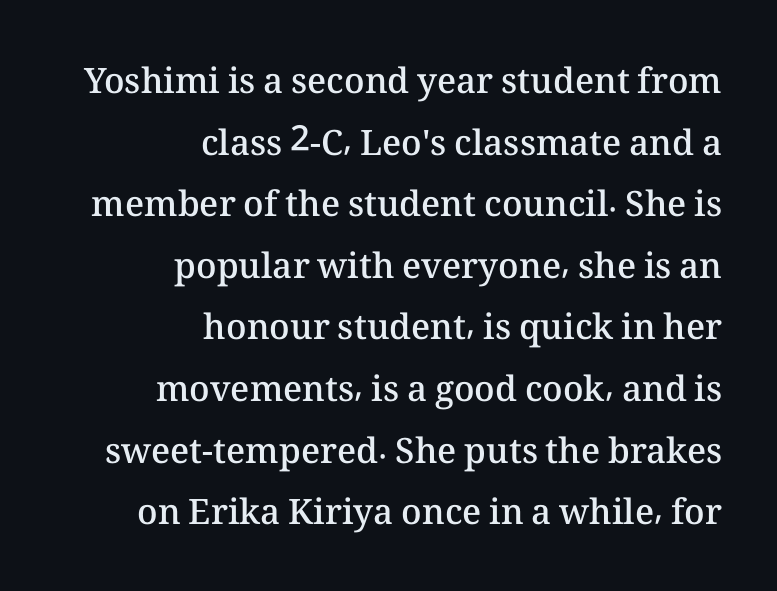
Only glyphs here, with clear space below each row. Every character sits straight up, as roman type does. Words appear dense and cohesive because spacing is normal. The passage shown is typed in a proportional face where columns would drift. The letters are semibold — heavier than regular but short of a full bold. Every row of glyphs terminates at an identical x-position on the right.
